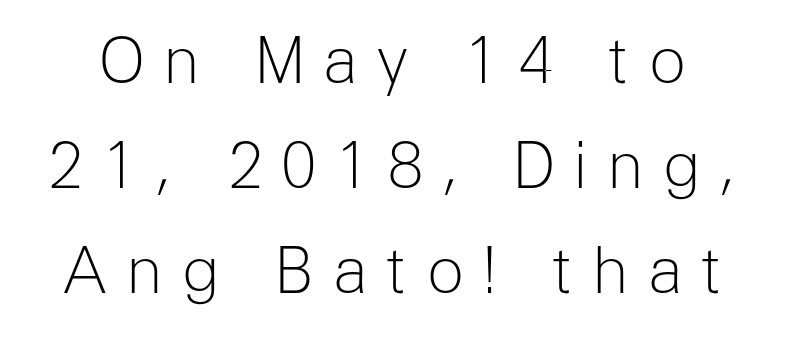
The image shows 63 px light sans-serif type, upright; set normal line spacing (1.67x), unusually wide letter spacing (+0.29 em), not underlined; low stroke contrast and a medium x-height.
